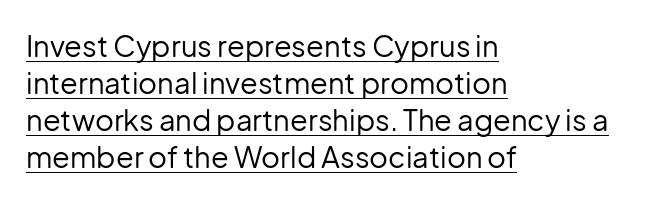
{"serif": "no", "italic": "no", "bold": "no", "weight": "regular", "width": "normal", "stroke_contrast": "low", "x_height": "medium", "monospaced": "no", "underline": "yes", "align": "left", "line_spacing": "normal", "line_spacing_ratio": 1.28, "letter_spacing": "normal", "letter_spacing_em": 0.0, "glyph_px": 29}
